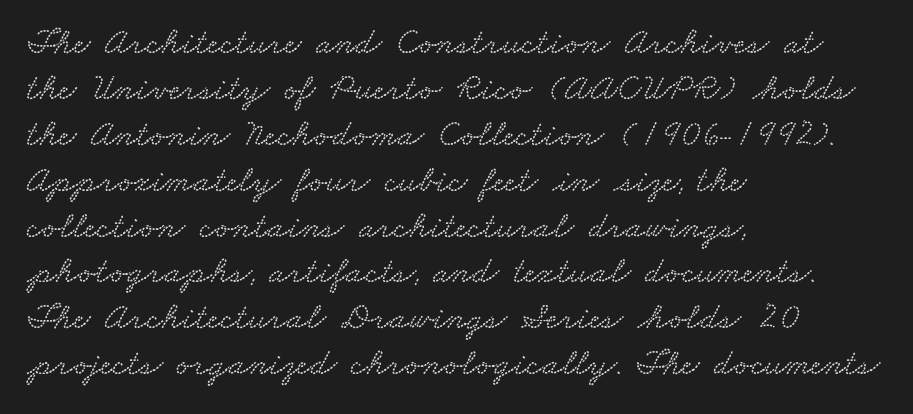
{"width": "wide", "stroke_contrast": "low", "x_height": "small", "monospaced": "no", "underline": "no", "align": "left", "line_spacing_ratio": 1.24, "letter_spacing": "normal", "letter_spacing_em": 0.0, "glyph_px": 37}
